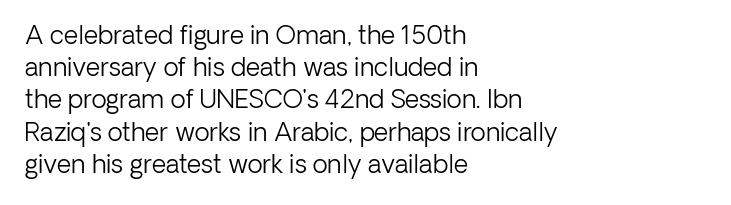
The image shows 25 px text type, upright; set left-aligned, normal line spacing (1.29x), normal letter spacing, not underlined.
